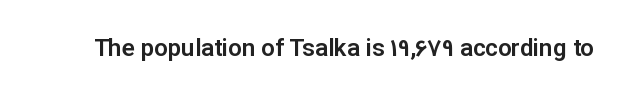
The image shows 24 px text type, upright; set normal letter spacing, not underlined.
